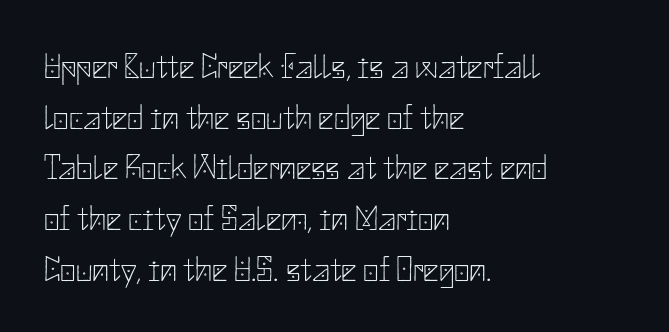
The image shows 34 px thin sans-serif type, upright; set left-aligned, normal line spacing (1.49x), normal letter spacing, not underlined; low stroke contrast and a small x-height.
